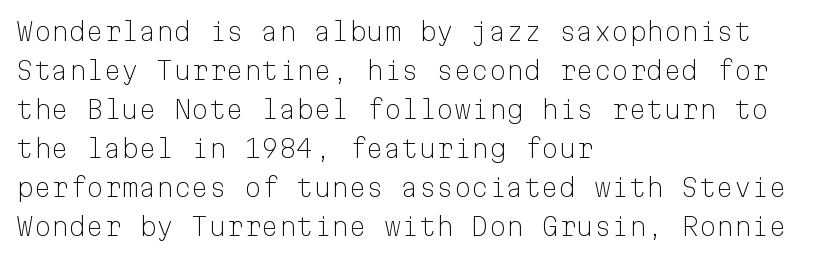
Q: Is the text bold? A: No.
Q: Is the text italic (slanted)? A: No, it is upright.
Q: Is the text underlined? A: No.
Q: How is the paragraph aligned? A: Left-aligned.
Q: Is the spacing between letters normal or unusually wide? A: Normal.
Q: Is the spacing between lines tight, normal or loose? A: Normal.
